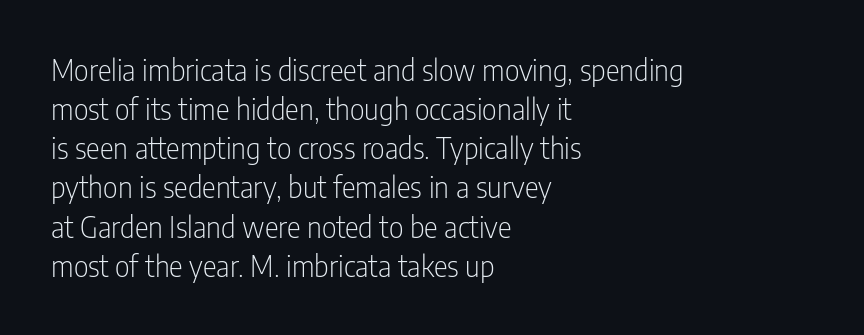
{"serif": "no", "italic": "no", "bold": "no", "weight": "light", "width": "condensed", "stroke_contrast": "low", "x_height": "medium", "monospaced": "no", "underline": "no", "align": "left", "line_spacing": "normal", "line_spacing_ratio": 1.35, "letter_spacing": "normal", "letter_spacing_em": 0.0, "glyph_px": 29}
